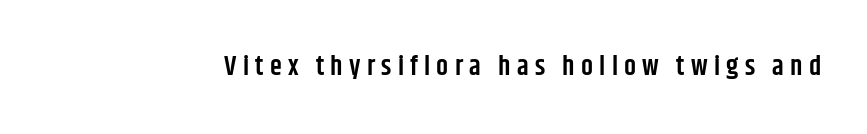
This sample uses expanded letter spacing, leaving extra air between glyphs. The string is rendered with underlining switched off. Each glyph is drawn with semibold strokes, heavier than normal yet not fully bold. In terms of posture, this sample is upright.
